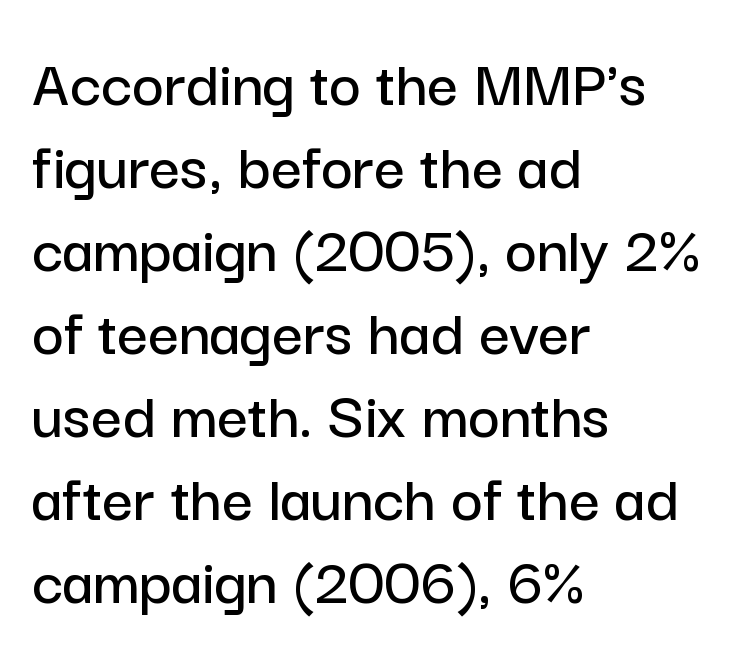
The image shows 68 px sans-serif type, upright; set left-aligned, line spacing 1.22x, normal letter spacing, not underlined; low stroke contrast and a medium x-height.
